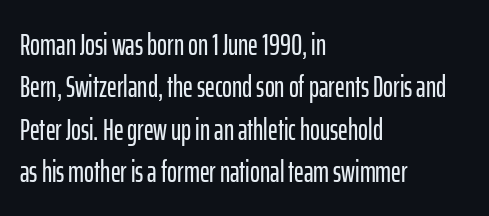
{"serif": "no", "italic": "no", "width": "condensed", "stroke_contrast": "low", "x_height": "medium", "monospaced": "no", "underline": "no", "align": "left", "line_spacing": "normal", "line_spacing_ratio": 1.41, "letter_spacing": "normal", "letter_spacing_em": 0.0, "glyph_px": 30}
